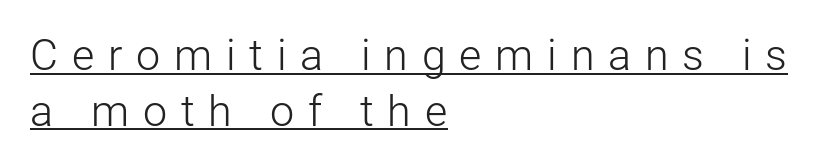
{"serif": "no", "italic": "no", "bold": "no", "weight": "light", "width": "normal", "stroke_contrast": "low", "x_height": "medium", "monospaced": "no", "underline": "yes", "align": "left", "line_spacing": "normal", "line_spacing_ratio": 1.3, "letter_spacing": "wide", "letter_spacing_em": 0.32, "glyph_px": 43}
